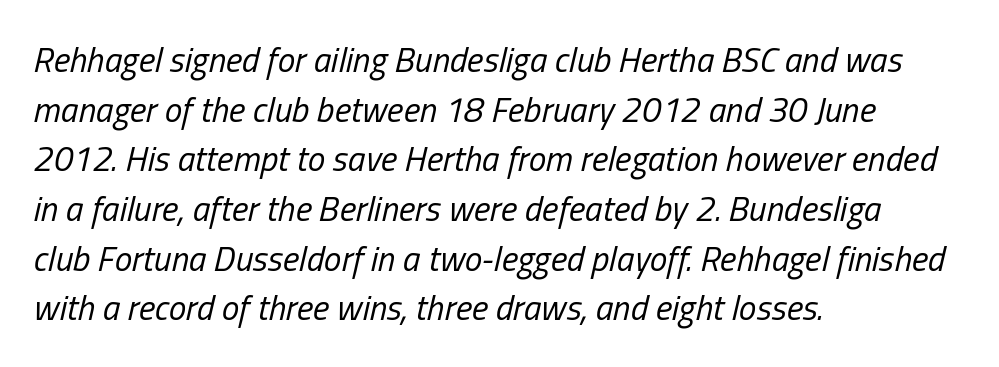
{"italic": "yes", "lean": "right", "slant_degrees": 13, "bold": "no", "weight": "regular", "width": "condensed", "stroke_contrast": "low", "x_height": "medium", "monospaced": "no", "underline": "no", "align": "left", "line_spacing": "normal", "line_spacing_ratio": 1.42, "letter_spacing": "normal", "letter_spacing_em": 0.0, "glyph_px": 35}
